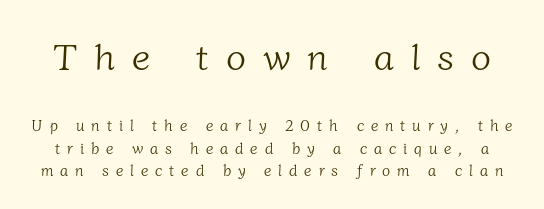
The image shows 37 px light serif type; set normal line spacing (1.52x), unusually wide letter spacing (+0.46 em), not underlined; the first (top) block is 2.47x larger; low stroke contrast and a medium x-height.
